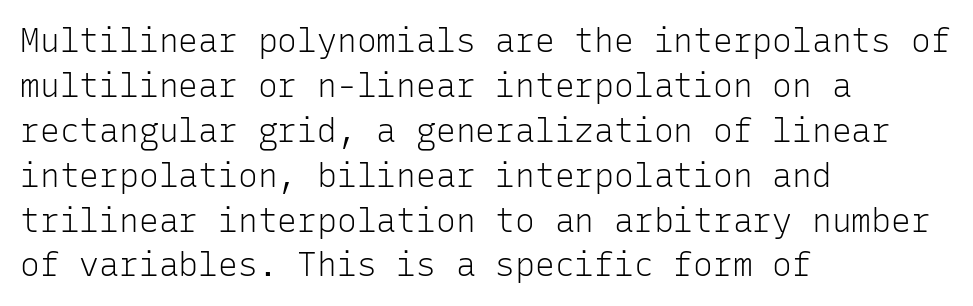
{"serif": "no", "italic": "no", "bold": "no", "weight": "light", "width": "normal", "stroke_contrast": "low", "x_height": "medium", "monospaced": "yes", "underline": "no", "align": "left", "line_spacing": "normal", "line_spacing_ratio": 1.36, "letter_spacing": "normal", "letter_spacing_em": 0.0, "glyph_px": 33}
